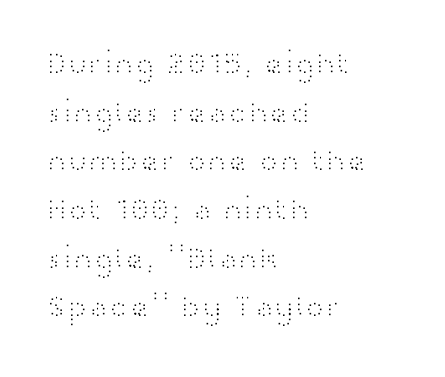
Q: Is the text bold? A: No.
Q: Is the text italic (slanted)? A: No, it is upright.
Q: Is the typeface a serif or a sans-serif typeface? A: Sans-serif.
Q: Is the text underlined? A: No.
Q: How is the paragraph aligned? A: Left-aligned.
Q: Is the spacing between letters normal or unusually wide? A: Normal.
Q: Is the spacing between lines tight, normal or loose? A: Normal.
Q: Width (condensed, normal, or wide)? A: Wide.
Q: Stroke contrast? A: High.
Q: x-height? A: Medium.
Q: Monospaced? A: No.
